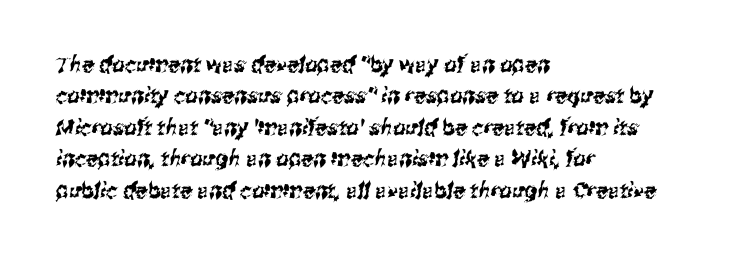
Q: Is the text underlined? A: No.
Q: How is the paragraph aligned? A: Left-aligned.
Q: Is the spacing between letters normal or unusually wide? A: Normal.
Q: Is the spacing between lines tight, normal or loose? A: Normal.
